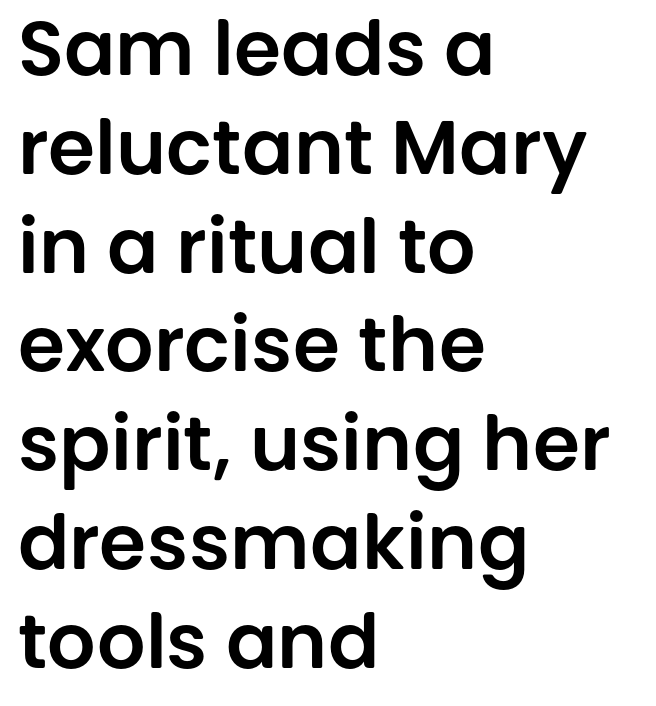
The image shows 76 px sans-serif type, upright; set left-aligned, normal line spacing (1.3x), normal letter spacing, not underlined; low stroke contrast and a large x-height.
